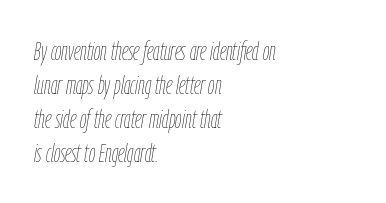
Q: Is the text bold? A: No.
Q: Is the text italic (slanted)? A: Yes, it leans right by about 9 degrees.
Q: Is the text underlined? A: No.
Q: How is the paragraph aligned? A: Left-aligned.
Q: Is the spacing between letters normal or unusually wide? A: Normal.
Q: Is the spacing between lines tight, normal or loose? A: Normal.
